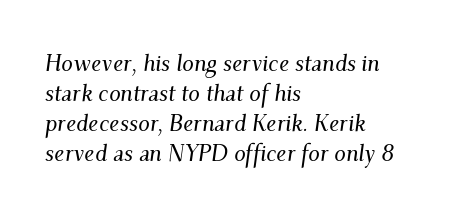
The image shows 23 px text type, italic (leaning right); set left-aligned, normal line spacing (1.3x), normal letter spacing, not underlined.
